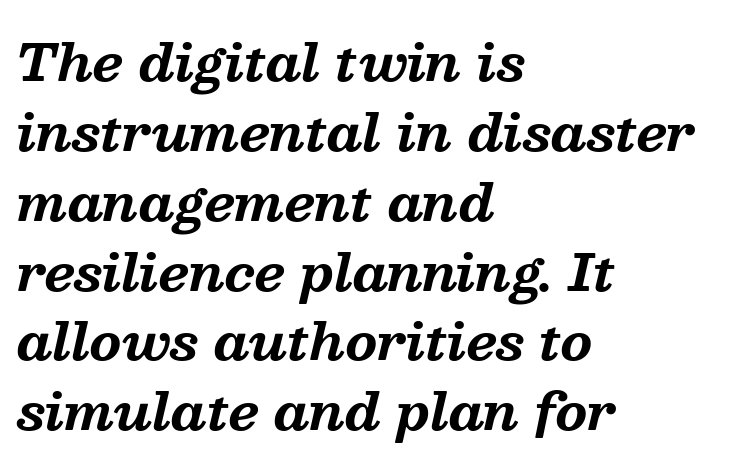
{"serif": "yes", "italic": "yes", "lean": "right", "slant_degrees": 13, "bold": "yes", "weight": "bold", "width": "normal", "stroke_contrast": "medium", "x_height": "medium", "monospaced": "no", "underline": "no", "align": "left", "line_spacing": "normal", "line_spacing_ratio": 1.37, "letter_spacing": "normal", "letter_spacing_em": 0.0, "glyph_px": 51}
